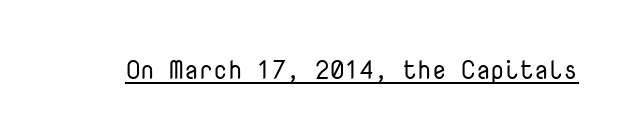
Short note: letters normally spaced. Is this a heavy cut? Hardly; it is regular or lighter. This sample uses an upright cut, with every glyph sitting square on the baseline. Is there an underline? Yes — a line sits under the letters.
